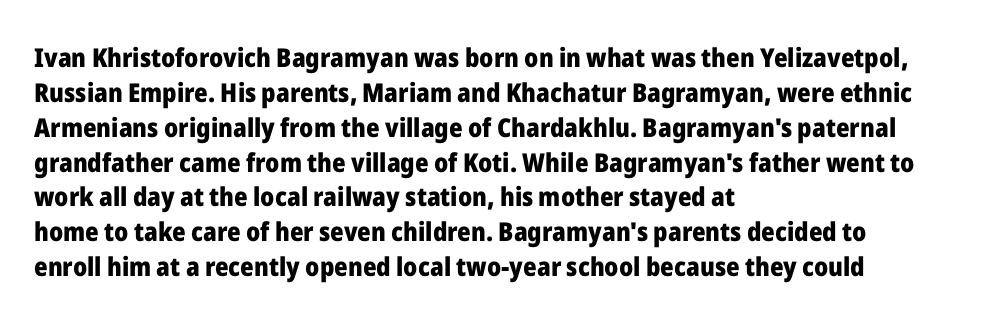
Q: Is the text bold? A: Yes.
Q: Is the text italic (slanted)? A: No, it is upright.
Q: Is the text underlined? A: No.
Q: How is the paragraph aligned? A: Left-aligned.
Q: Is the spacing between letters normal or unusually wide? A: Normal.
Q: Is the spacing between lines tight, normal or loose? A: Normal.
